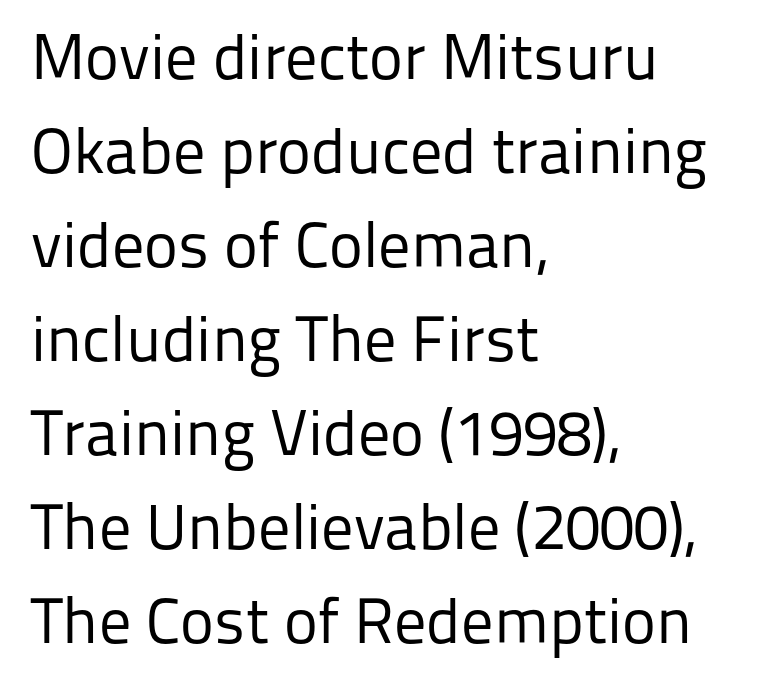
Honestly, the row spacing looks completely unremarkable. The passage shown is typeset with a sans-serif family. Ordinary non-slanted type is in use. The lines in this sample share a left origin and differ only in where they stop. Caption: face not bold, strokes unweighted. Rule under the text: the space is simply empty.
